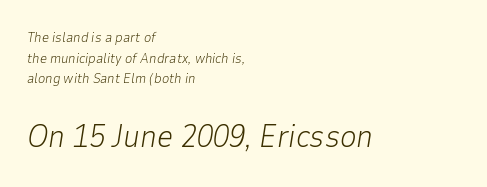
Q: Is the text bold? A: No.
Q: Is the text italic (slanted)? A: Yes, it leans right by about 9 degrees.
Q: Is the text underlined? A: No.
Q: How is the paragraph aligned? A: Left-aligned.
Q: Is the spacing between letters normal or unusually wide? A: Normal.
Q: Is the spacing between lines tight, normal or loose? A: Normal.
Q: Which block of text is set in a larger size, the first (top) or the second (bottom)? A: The second (bottom) one.
Q: Width (condensed, normal, or wide)? A: Normal.
Q: Stroke contrast? A: Low.
Q: x-height? A: Medium.
Q: Monospaced? A: No.
